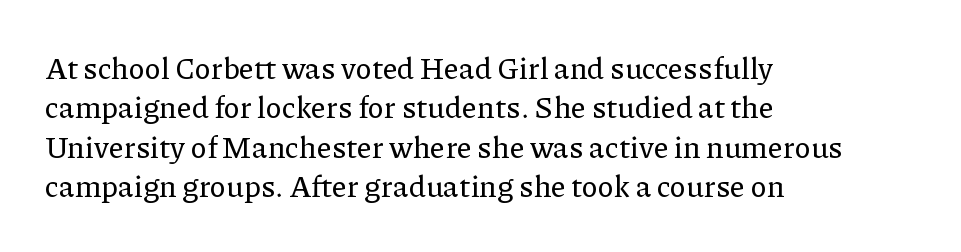
Tall strokes in this sample are plumb rather than angled. The designer left line spacing at the default. Every row of glyphs begins at an identical x-position on the left. Does extra space separate the letters? No, they use regular spacing.
